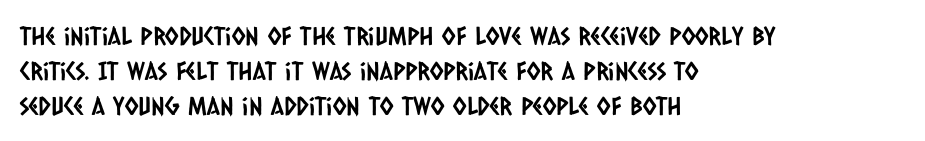
The image shows 25 px text type; set left-aligned, normal line spacing (1.4x), normal letter spacing, not underlined.
